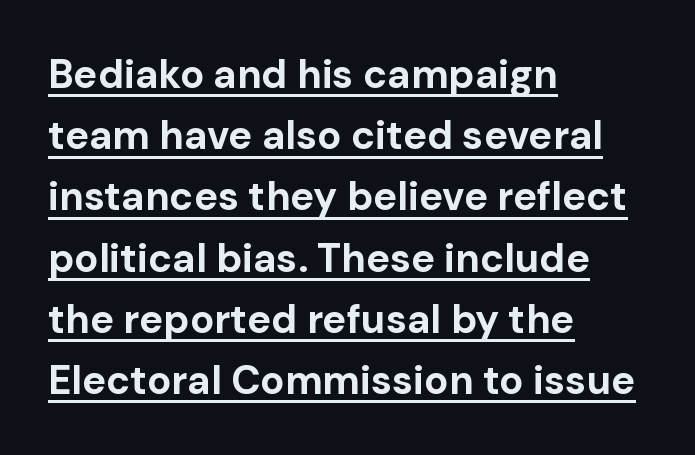
{"serif": "no", "italic": "no", "bold": "yes", "weight": "bold", "width": "normal", "stroke_contrast": "low", "x_height": "medium", "monospaced": "no", "underline": "yes", "align": "left", "line_spacing": "normal", "line_spacing_ratio": 1.53, "letter_spacing": "normal", "letter_spacing_em": 0.0, "glyph_px": 40}
